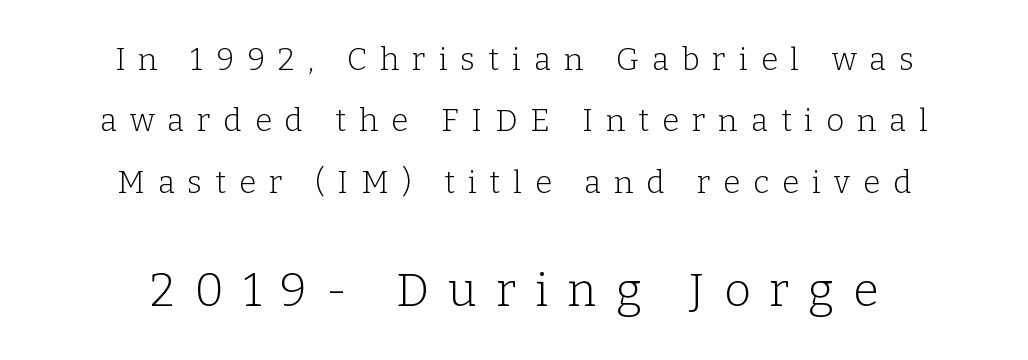
Q: Is the text bold? A: No.
Q: Is the text italic (slanted)? A: No, it is upright.
Q: Is the typeface a serif or a sans-serif typeface? A: Serif.
Q: Is the text underlined? A: No.
Q: How is the paragraph aligned? A: Centered.
Q: Is the spacing between letters normal or unusually wide? A: Unusually wide.
Q: Is the spacing between lines tight, normal or loose? A: Loose.
Q: Which block of text is set in a larger size, the first (top) or the second (bottom)? A: The second (bottom) one.
Q: Width (condensed, normal, or wide)? A: Normal.
Q: Stroke contrast? A: Low.
Q: x-height? A: Medium.
Q: Monospaced? A: No.
